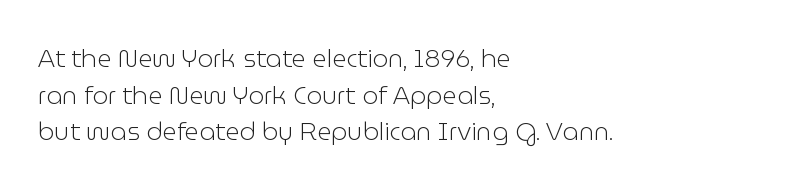
{"italic": "no", "bold": "no", "underline": "no", "align": "left", "line_spacing": "normal", "line_spacing_ratio": 1.47, "letter_spacing": "normal", "letter_spacing_em": 0.0, "glyph_px": 25}
